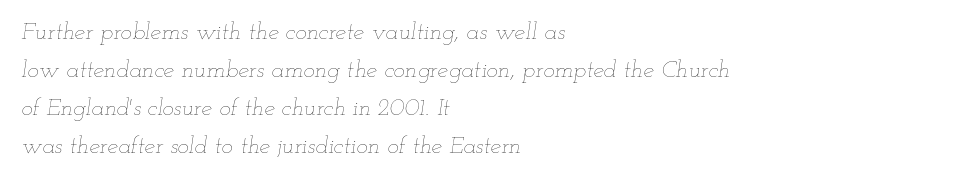
{"italic": "yes", "lean": "right", "slant_degrees": 12, "bold": "no", "underline": "no", "align": "left", "line_spacing": "normal", "line_spacing_ratio": 1.58, "letter_spacing": "normal", "letter_spacing_em": 0.0, "glyph_px": 24}
